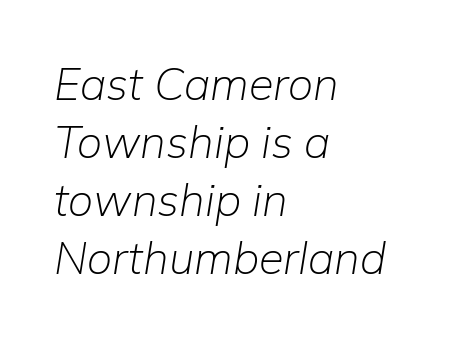
Does the lettering tilt? It does — this is italic. Weight: not bold — regular or lighter. The leading is moderate, giving the passage an even texture. These lines are rendered in a variable-pitch font. Layout note: lines flush left. The gaps between neighbouring characters are ordinary and unremarkable.
